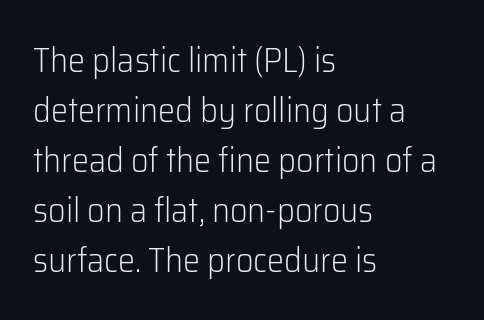
The image shows 34 px light sans-serif type, upright; set left-aligned, normal line spacing (1.47x), normal letter spacing, not underlined; low stroke contrast and a medium x-height.
